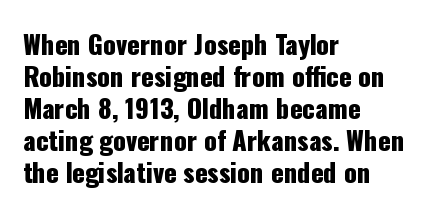
Standard letterfit; no display-style spreading of the glyphs. The string is rendered with underlining switched off. Compared with a centered layout, this one pins lines to the left instead. Vertical strokes here are truly vertical.
